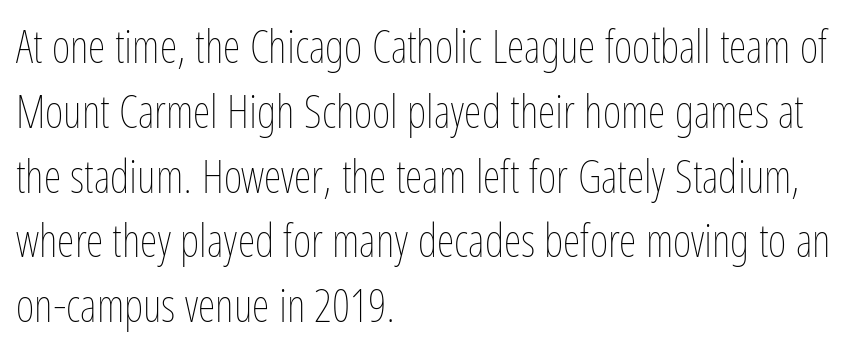
This sample keeps an unexceptional amount of space between lines. Posture: upright roman. The gap between lines stays unmarked. The face looks like a standard text weight, possibly lighter. Nothing unusual about the tracking: characters are spaced as the font intends. Proportional: the letters do not fall into vertical columns.
